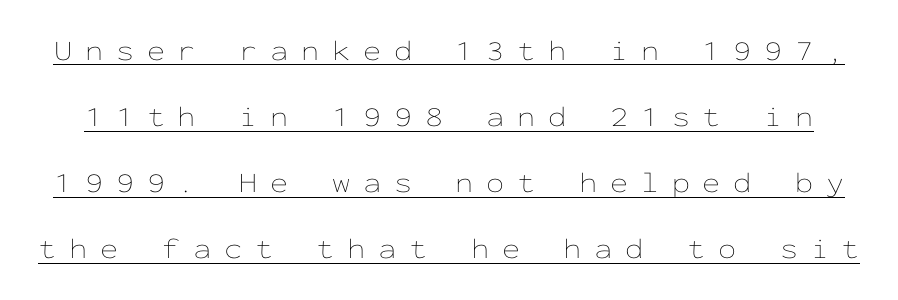
Characters follow at a spacing far wider than the type designer built in. Widely set lines give the paragraph a tall, airy silhouette. Decoration check: the copy is underlined. Vertical stems look standard width or narrower in stroke. You could count columns in this text — the font is strictly monospaced.
